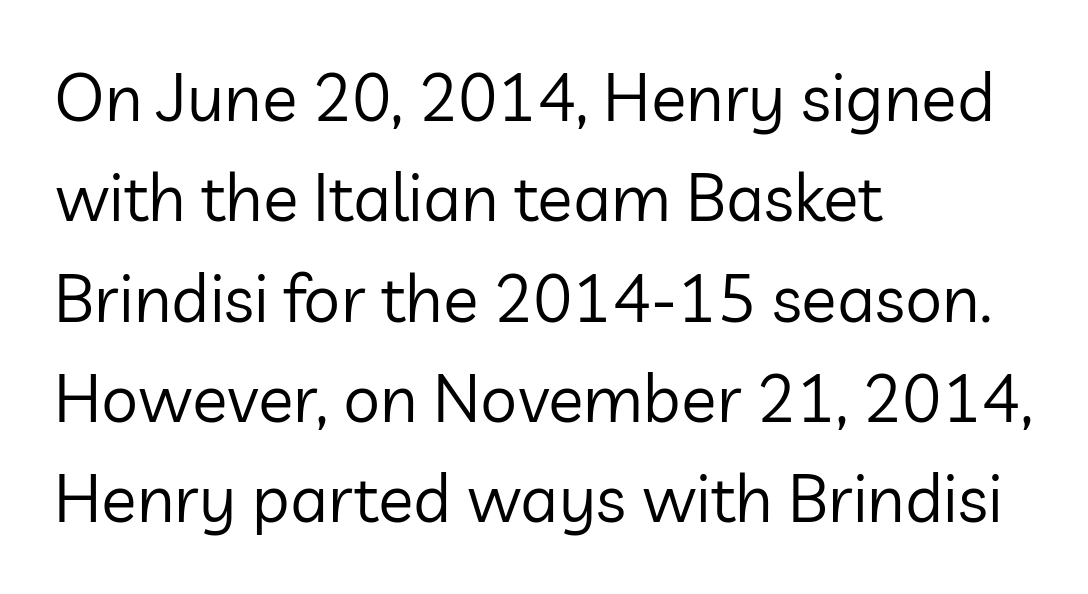
The image shows 66 px regular-weight sans-serif type, upright; set left-aligned, normal line spacing (1.52x), normal letter spacing, not underlined; low stroke contrast and a medium x-height.
